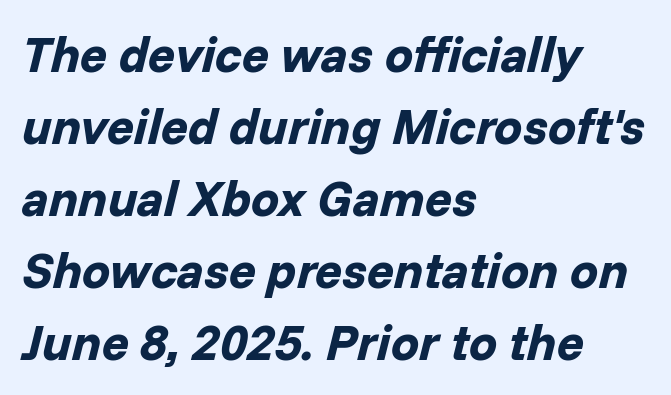
The image shows 50 px bold type, italic (leaning right); set left-aligned, normal line spacing (1.44x), normal letter spacing, not underlined; low stroke contrast and a medium x-height.
